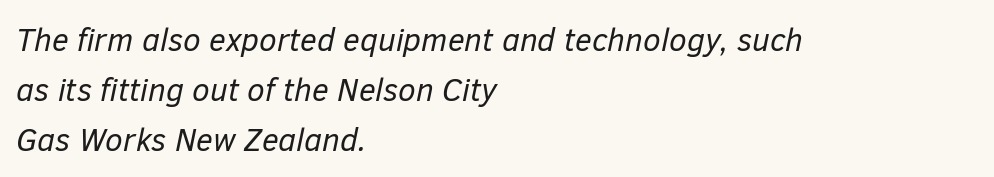
The image shows 32 px regular-weight type, italic (leaning right); set left-aligned, normal line spacing (1.57x), normal letter spacing, not underlined; low stroke contrast and a medium x-height.
